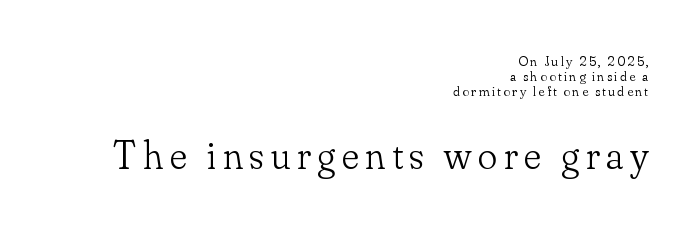
The image shows 40 px light serif type, upright; set right-aligned, tight line spacing (1.08x), not underlined; the second (bottom) block is 2.86x larger; low stroke contrast and a small x-height.
